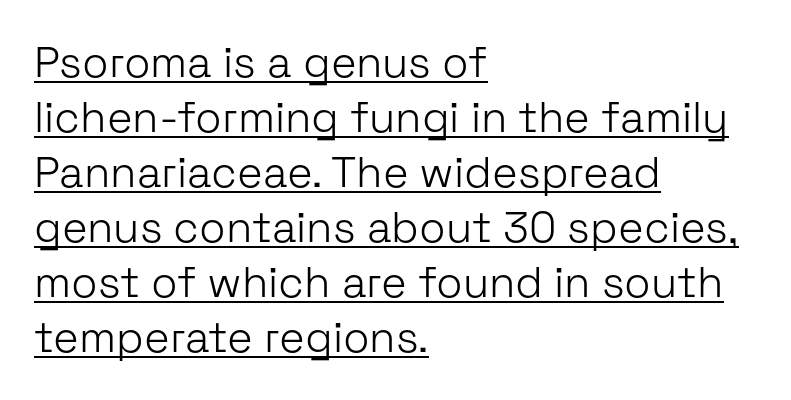
Q: Is the text bold? A: No.
Q: Is the text italic (slanted)? A: No, it is upright.
Q: Is the typeface a serif or a sans-serif typeface? A: Sans-serif.
Q: Is the text underlined? A: Yes.
Q: How is the paragraph aligned? A: Left-aligned.
Q: Is the spacing between letters normal or unusually wide? A: Normal.
Q: Is the spacing between lines tight, normal or loose? A: Normal.
Q: Width (condensed, normal, or wide)? A: Normal.
Q: Stroke contrast? A: Low.
Q: x-height? A: Medium.
Q: Monospaced? A: No.
